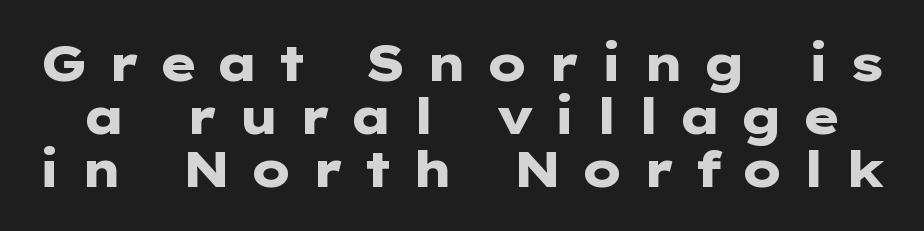
Q: Is the text bold? A: Yes.
Q: Is the text italic (slanted)? A: No, it is upright.
Q: Is the typeface a serif or a sans-serif typeface? A: Sans-serif.
Q: Is the text underlined? A: No.
Q: Is the spacing between letters normal or unusually wide? A: Unusually wide.
Q: Is the spacing between lines tight, normal or loose? A: Tight.
Q: Width (condensed, normal, or wide)? A: Wide.
Q: Stroke contrast? A: Low.
Q: x-height? A: Medium.
Q: Monospaced? A: No.
